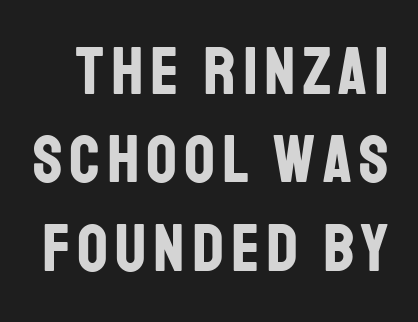
The image shows 67 px bold, condensed sans-serif type, upright; set normal line spacing (1.32x), not underlined; low stroke contrast and a large x-height.
